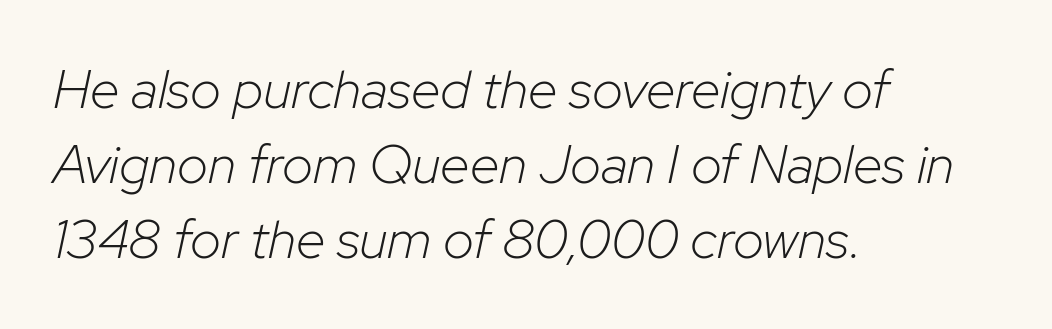
The image shows 54 px light type, italic (leaning right); set left-aligned, normal line spacing (1.39x), normal letter spacing, not underlined; low stroke contrast and a medium x-height.
